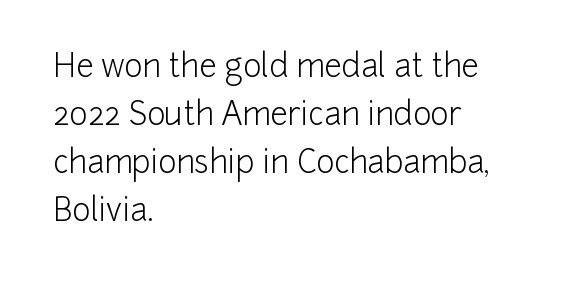
Q: Is the text bold? A: No.
Q: Is the text italic (slanted)? A: No, it is upright.
Q: Is the typeface a serif or a sans-serif typeface? A: Sans-serif.
Q: Is the text underlined? A: No.
Q: How is the paragraph aligned? A: Left-aligned.
Q: Is the spacing between letters normal or unusually wide? A: Normal.
Q: Is the spacing between lines tight, normal or loose? A: Normal.
Q: Width (condensed, normal, or wide)? A: Normal.
Q: Stroke contrast? A: Low.
Q: x-height? A: Medium.
Q: Monospaced? A: No.
